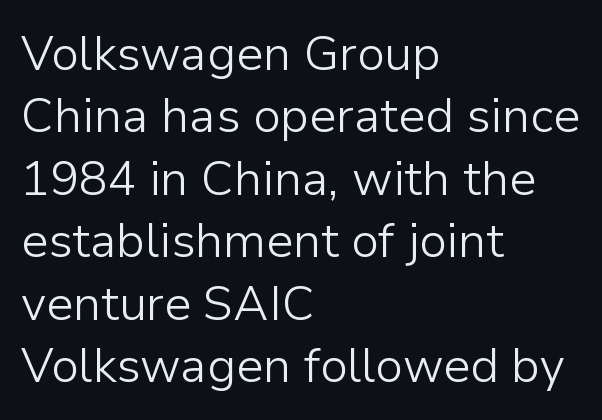
{"serif": "no", "italic": "no", "bold": "no", "weight": "light", "width": "normal", "stroke_contrast": "low", "x_height": "medium", "monospaced": "no", "underline": "no", "align": "left", "line_spacing": "normal", "line_spacing_ratio": 1.3, "letter_spacing": "normal", "letter_spacing_em": 0.0, "glyph_px": 48}
